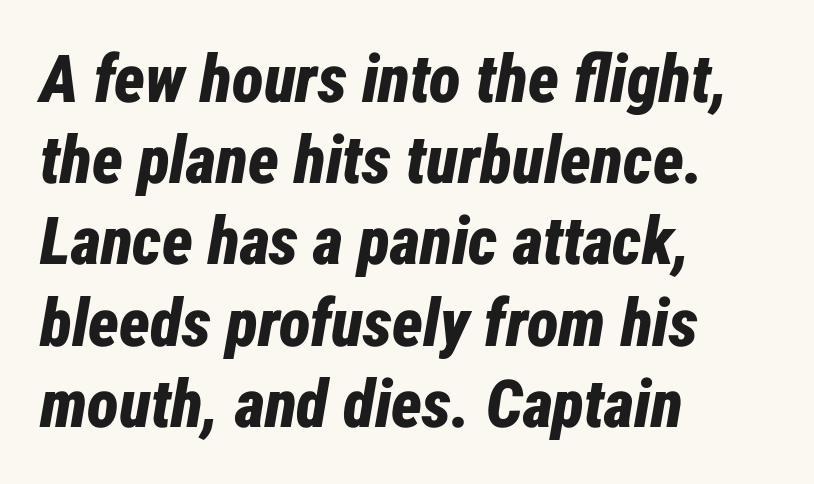
{"italic": "yes", "lean": "right", "slant_degrees": 12, "bold": "yes", "weight": "bold", "width": "condensed", "stroke_contrast": "low", "x_height": "medium", "monospaced": "no", "underline": "no", "align": "left", "line_spacing_ratio": 1.23, "letter_spacing": "normal", "letter_spacing_em": 0.0, "glyph_px": 66}
